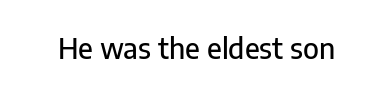
Tracking here is standard; glyphs follow each other at the usual distance. You can tell it's not italic because the verticals are truly vertical. Typographically, this falls in the sans-serif category. The letters advance in unequal steps, a hallmark of proportional type. No word sits above an underline.
